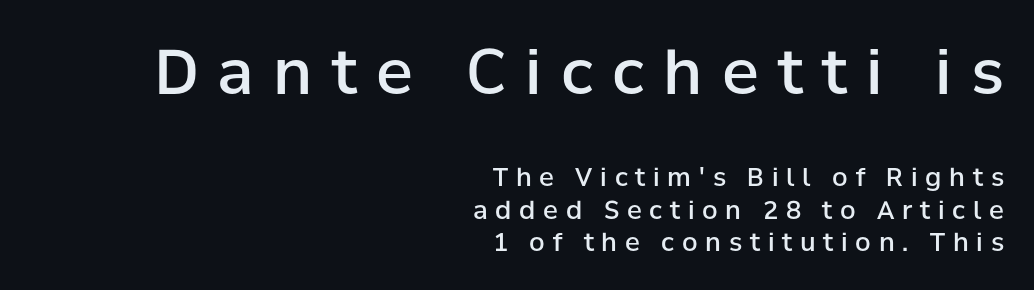
The image shows 62 px semibold sans-serif type, upright; set right-aligned, normal line spacing (1.3x), unusually wide letter spacing (+0.31 em), not underlined; the first (top) block is 2.48x larger; low stroke contrast and a medium x-height.
